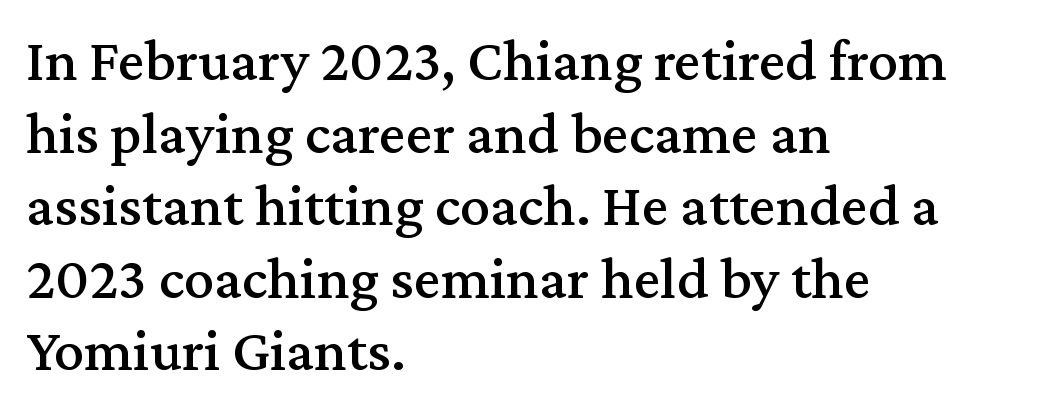
{"serif": "yes", "italic": "no", "width": "normal", "stroke_contrast": "medium", "x_height": "medium", "monospaced": "no", "underline": "no", "align": "left", "line_spacing_ratio": 1.21, "letter_spacing": "normal", "letter_spacing_em": 0.0, "glyph_px": 60}
